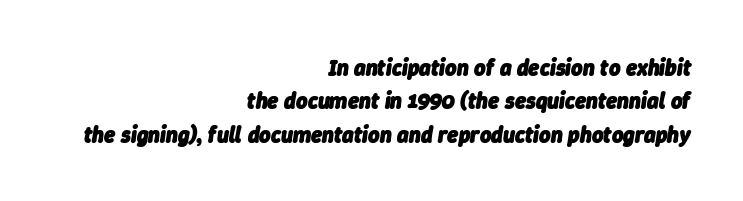
Plain, unruled lines of type. Honestly, the letter spacing is just normal — you wouldn't notice it. Whoever set this chose a conventional vertical rhythm. Each line ends at the same right margin while the left side varies. Quick note: italic. The passage shown is emphatically bold.
